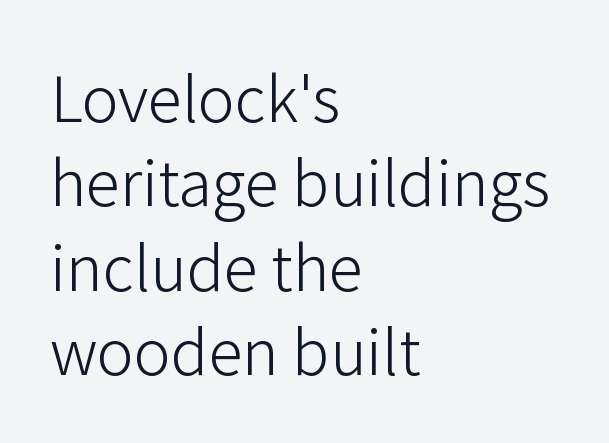
{"serif": "no", "italic": "no", "bold": "no", "weight": "light", "width": "normal", "stroke_contrast": "low", "x_height": "medium", "monospaced": "no", "underline": "no", "align": "left", "line_spacing": "normal", "line_spacing_ratio": 1.36, "letter_spacing": "normal", "letter_spacing_em": 0.0, "glyph_px": 62}
